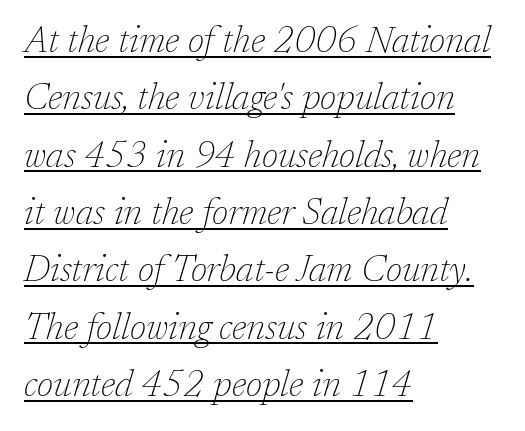
{"serif": "yes", "italic": "yes", "lean": "right", "slant_degrees": 17, "bold": "no", "weight": "thin", "width": "normal", "stroke_contrast": "low", "x_height": "medium", "monospaced": "no", "underline": "yes", "align": "left", "line_spacing": "normal", "line_spacing_ratio": 1.55, "letter_spacing": "normal", "letter_spacing_em": 0.0, "glyph_px": 37}
